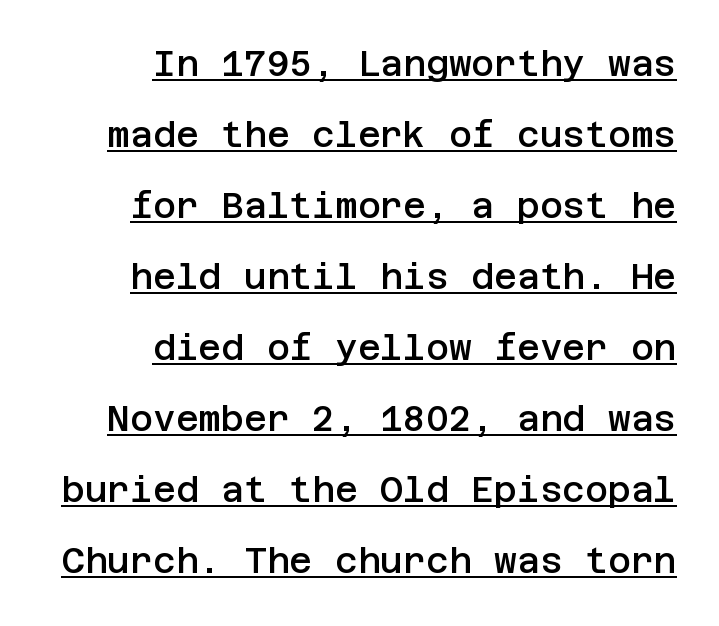
You can see a thin bar hugging the bottom of the glyphs. Posture: upright roman. The rag falls on the left side of this text block. Set as a demibold, roughly 600 on the weight scale. Nope, no serifs anywhere on these letters. Each word holds together tightly as a unit, with standard inter-letter gaps.
